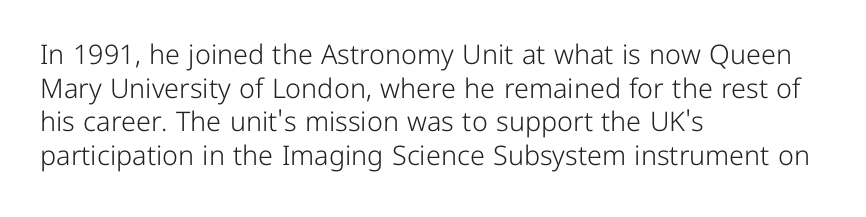
Q: Is the text bold? A: No.
Q: Is the text italic (slanted)? A: No, it is upright.
Q: Is the text underlined? A: No.
Q: How is the paragraph aligned? A: Left-aligned.
Q: Is the spacing between letters normal or unusually wide? A: Normal.
Q: Is the spacing between lines tight, normal or loose? A: Normal.
